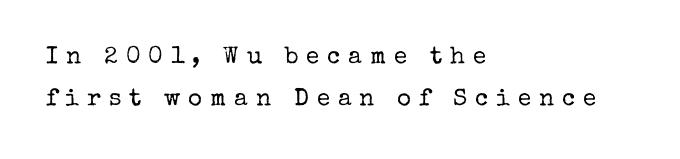
{"italic": "no", "bold": "no", "underline": "no", "align": "left", "line_spacing_ratio": 1.73, "letter_spacing": "wide", "letter_spacing_em": 0.33, "glyph_px": 24}
